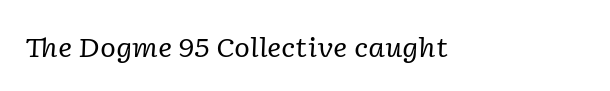
{"italic": "yes", "lean": "right", "slant_degrees": 2, "bold": "no", "underline": "no", "letter_spacing": "normal", "letter_spacing_em": 0.0, "glyph_px": 27}
